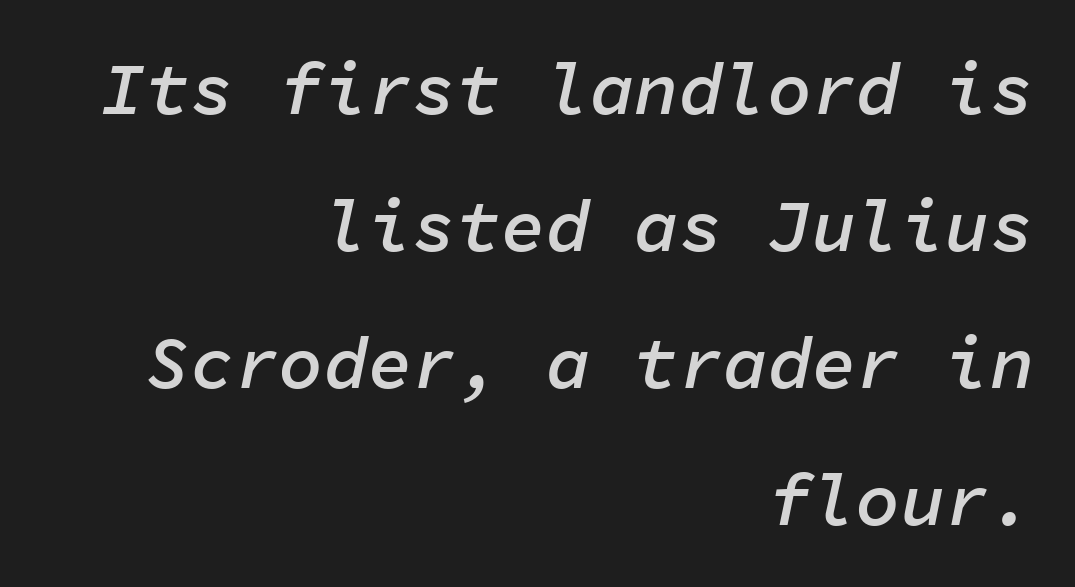
The image shows 74 px semibold type, italic (leaning right), monospaced; set right-aligned, line spacing 1.85x, normal letter spacing, not underlined; low stroke contrast and a medium x-height.
